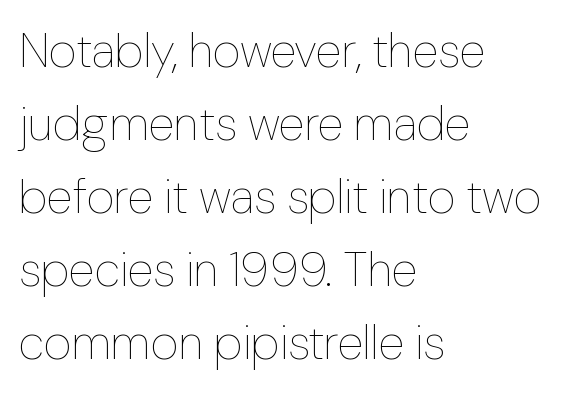
The image shows 48 px thin type, upright; set left-aligned, normal line spacing (1.52x), normal letter spacing, not underlined; low stroke contrast and a medium x-height.
